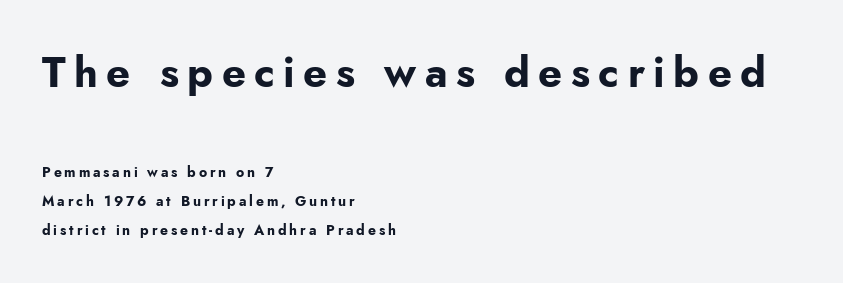
Q: Is the text bold? A: Yes.
Q: Is the text italic (slanted)? A: No, it is upright.
Q: Is the typeface a serif or a sans-serif typeface? A: Sans-serif.
Q: Is the text underlined? A: No.
Q: How is the paragraph aligned? A: Left-aligned.
Q: Is the spacing between letters normal or unusually wide? A: Unusually wide.
Q: Is the spacing between lines tight, normal or loose? A: Loose.
Q: Which block of text is set in a larger size, the first (top) or the second (bottom)? A: The first (top) one.
Q: Width (condensed, normal, or wide)? A: Normal.
Q: Stroke contrast? A: Low.
Q: x-height? A: Small.
Q: Monospaced? A: No.
